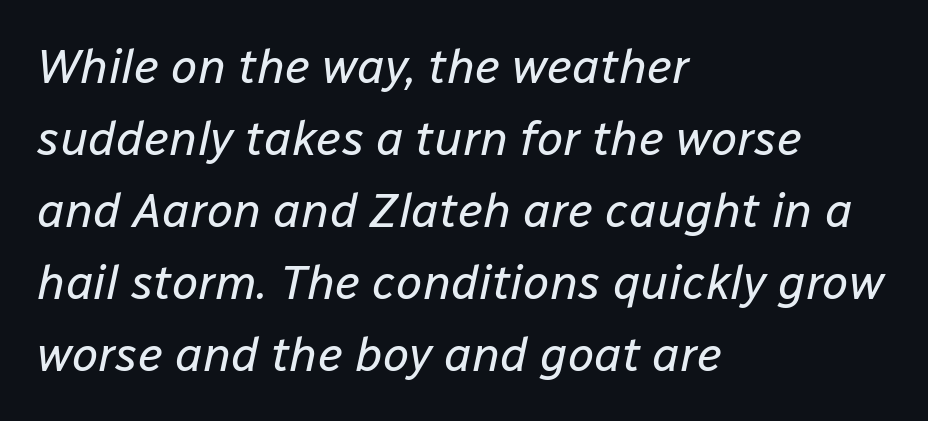
{"italic": "yes", "lean": "right", "slant_degrees": 12, "bold": "no", "weight": "regular", "width": "normal", "stroke_contrast": "low", "x_height": "medium", "monospaced": "no", "underline": "no", "align": "left", "line_spacing": "normal", "line_spacing_ratio": 1.5, "letter_spacing": "normal", "letter_spacing_em": 0.0, "glyph_px": 48}
